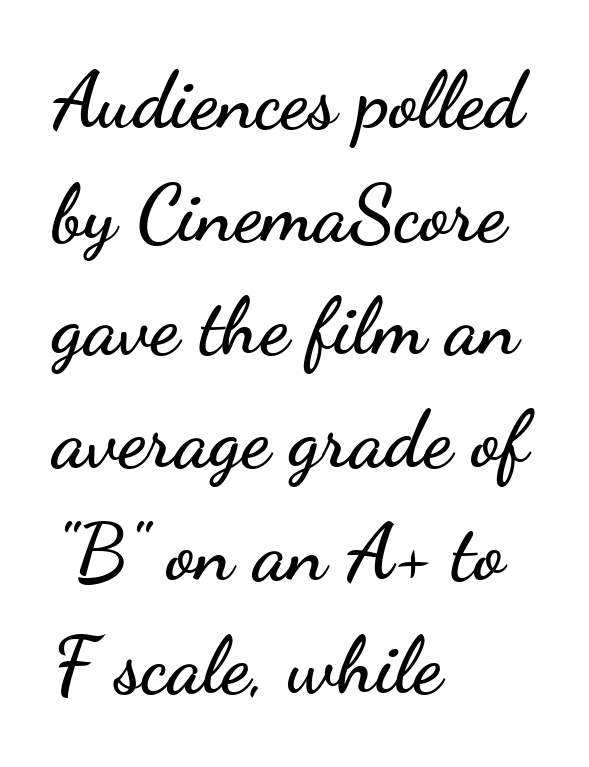
Honestly, there is no underline to notice here at all. A typesetter would call this leading conventional body-copy spacing. Spacing verdict: proportional, widths tailored to each character. Left-aligned paragraph, ragged on the right.
